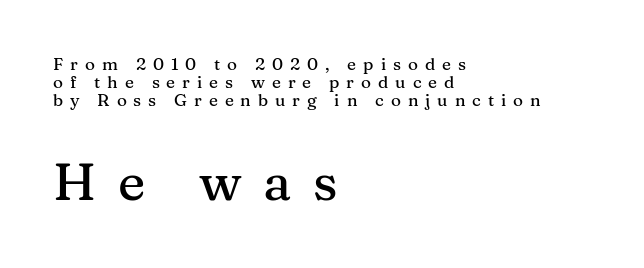
{"serif": "yes", "italic": "no", "width": "normal", "stroke_contrast": "medium", "x_height": "medium", "monospaced": "no", "underline": "no", "align": "left", "line_spacing": "tight", "line_spacing_ratio": 1.07, "letter_spacing": "wide", "letter_spacing_em": 0.41, "larger_block": "second", "size_ratio": 3.06, "glyph_px": 52}
